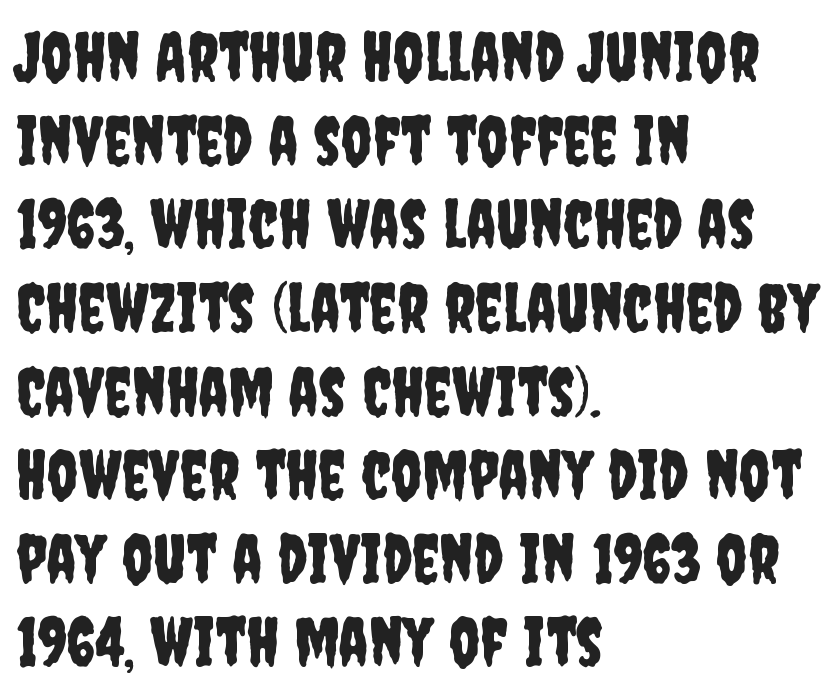
Q: Is the text italic (slanted)? A: No, it is upright.
Q: Is the typeface a serif or a sans-serif typeface? A: Sans-serif.
Q: Is the text underlined? A: No.
Q: How is the paragraph aligned? A: Left-aligned.
Q: Is the spacing between letters normal or unusually wide? A: Normal.
Q: Width (condensed, normal, or wide)? A: Condensed.
Q: Stroke contrast? A: Low.
Q: x-height? A: Large.
Q: Monospaced? A: No.
